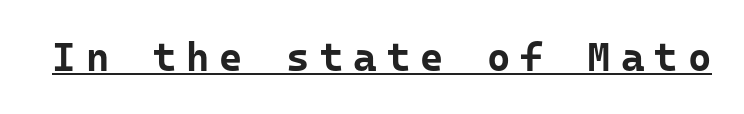
The image shows 40 px bold sans-serif type, upright, monospaced; set unusually wide letter spacing (+0.25 em), underlined; low stroke contrast and a medium x-height.
